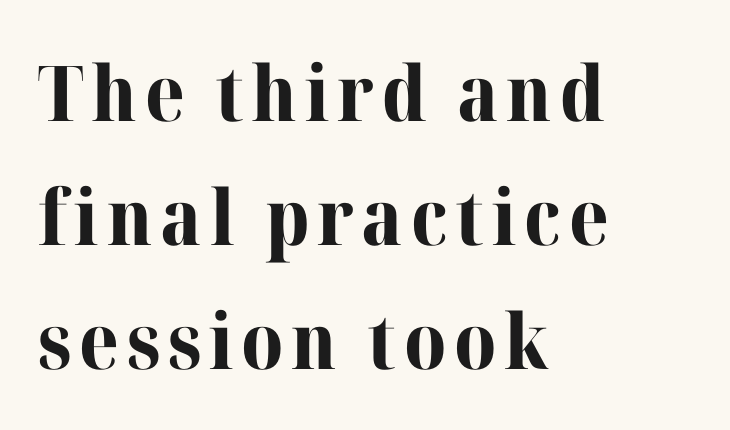
Q: Is the text bold? A: Yes.
Q: Is the text italic (slanted)? A: No, it is upright.
Q: Is the typeface a serif or a sans-serif typeface? A: Serif.
Q: Is the text underlined? A: No.
Q: How is the paragraph aligned? A: Left-aligned.
Q: Is the spacing between lines tight, normal or loose? A: Normal.
Q: Width (condensed, normal, or wide)? A: Normal.
Q: Stroke contrast? A: High.
Q: x-height? A: Medium.
Q: Monospaced? A: No.
